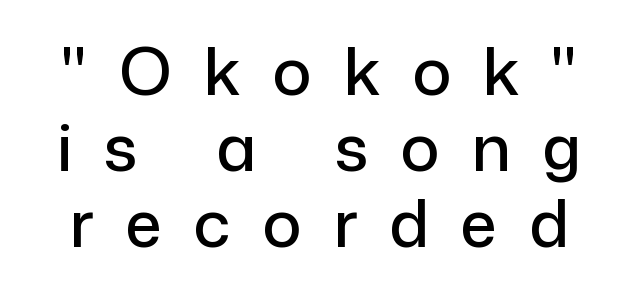
{"serif": "no", "italic": "no", "width": "normal", "stroke_contrast": "low", "x_height": "medium", "monospaced": "no", "underline": "no", "line_spacing_ratio": 1.17, "letter_spacing": "wide", "letter_spacing_em": 0.49, "glyph_px": 65}
